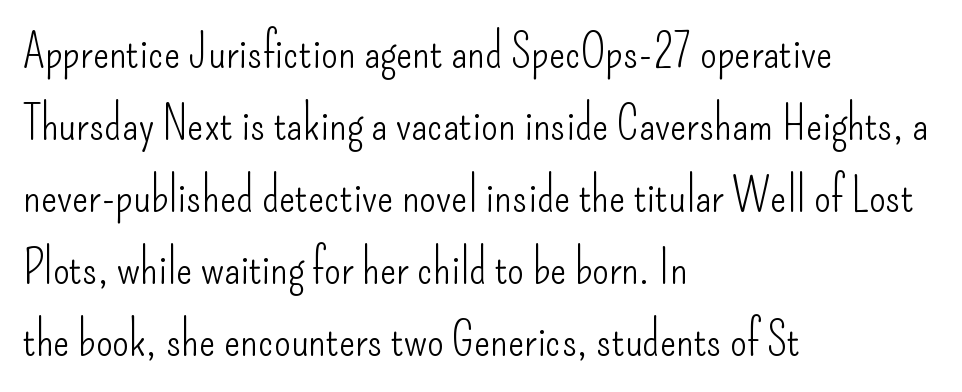
{"serif": "no", "italic": "no", "bold": "no", "weight": "light", "width": "condensed", "stroke_contrast": "low", "x_height": "small", "monospaced": "no", "underline": "no", "align": "left", "line_spacing": "normal", "line_spacing_ratio": 1.5, "letter_spacing": "normal", "letter_spacing_em": 0.0, "glyph_px": 48}
